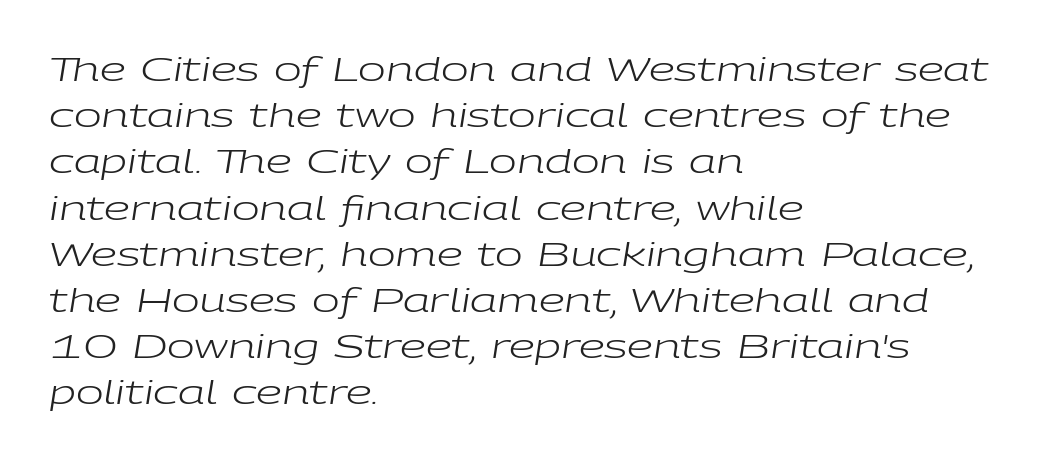
Horizontally, the lines are justified to the leading edge only. Leading: standard. These lines were composed using italics. A bare baseline throughout the passage. Stems and bowls with no extra thickness — not bold. A typesetter would call this proportional, since set widths differ per character.
